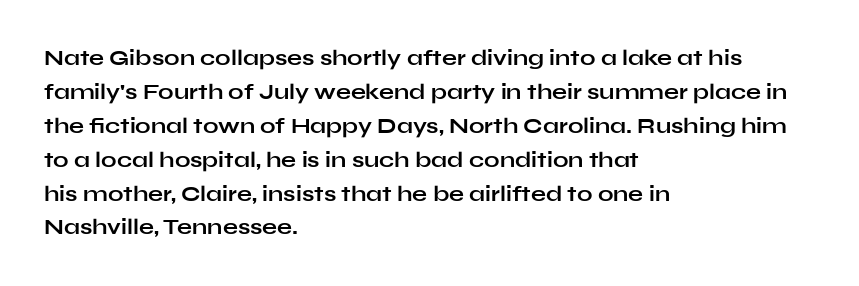
Q: Is the text bold? A: Yes.
Q: Is the text italic (slanted)? A: No, it is upright.
Q: Is the text underlined? A: No.
Q: How is the paragraph aligned? A: Left-aligned.
Q: Is the spacing between letters normal or unusually wide? A: Normal.
Q: Is the spacing between lines tight, normal or loose? A: Normal.
